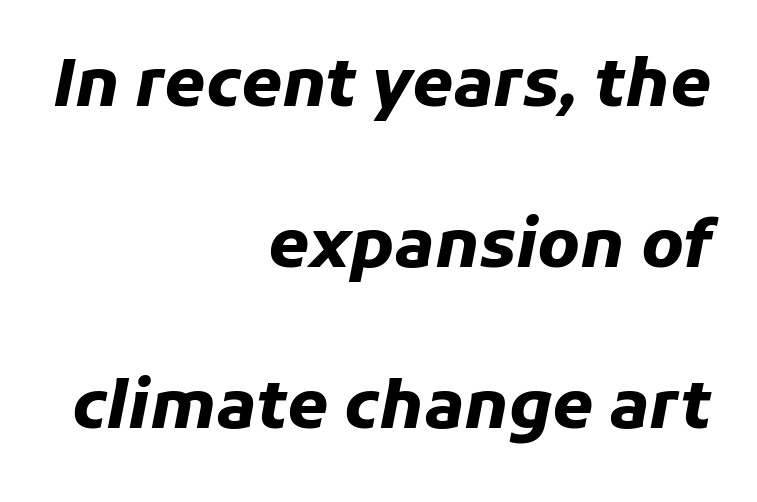
Q: Is the text bold? A: Yes.
Q: Is the text italic (slanted)? A: Yes, it leans right by about 11 degrees.
Q: Is the text underlined? A: No.
Q: How is the paragraph aligned? A: Right-aligned.
Q: Is the spacing between letters normal or unusually wide? A: Normal.
Q: Is the spacing between lines tight, normal or loose? A: Loose.
Q: Width (condensed, normal, or wide)? A: Normal.
Q: Stroke contrast? A: Low.
Q: x-height? A: Medium.
Q: Monospaced? A: No.
